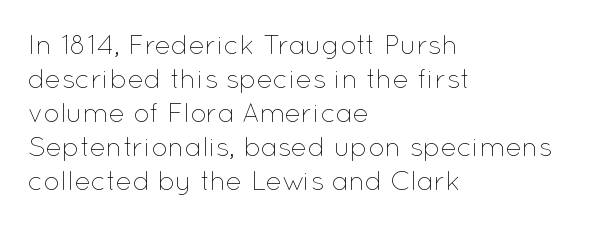
{"italic": "no", "bold": "no", "underline": "no", "align": "left", "line_spacing": "normal", "line_spacing_ratio": 1.26, "letter_spacing": "normal", "letter_spacing_em": 0.0, "glyph_px": 27}
